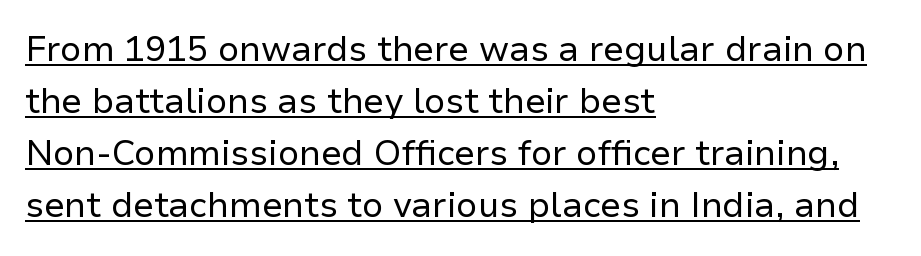
The image shows 35 px regular-weight sans-serif type, upright; set left-aligned, normal line spacing (1.49x), normal letter spacing, underlined; low stroke contrast and a medium x-height.
